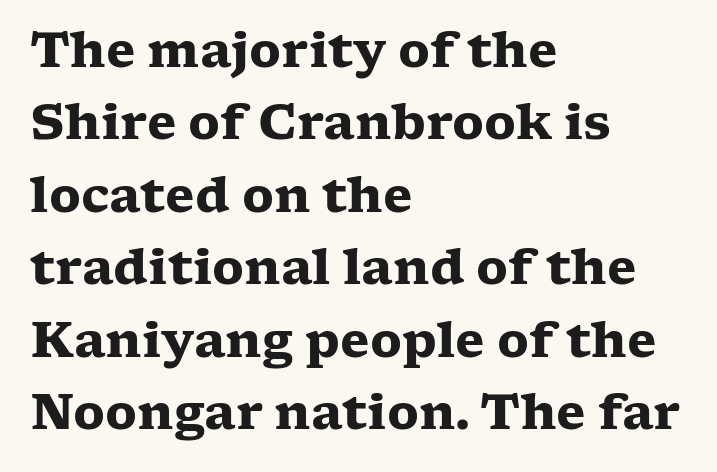
The image shows 48 px heavy, wide serif type, upright; set left-aligned, normal line spacing (1.51x), normal letter spacing, not underlined; low stroke contrast and a medium x-height.
